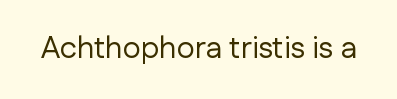
{"serif": "no", "italic": "no", "bold": "no", "weight": "regular", "width": "normal", "stroke_contrast": "low", "x_height": "medium", "monospaced": "no", "underline": "no", "letter_spacing": "normal", "letter_spacing_em": 0.0, "glyph_px": 31}
